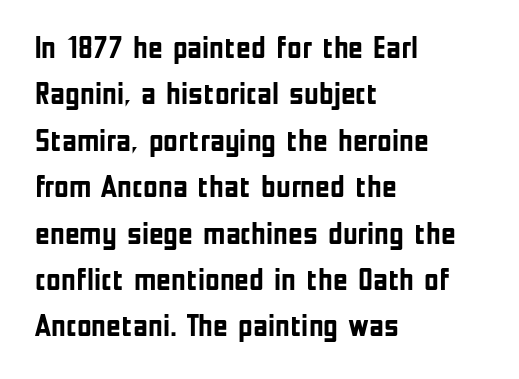
{"serif": "no", "italic": "no", "bold": "yes", "weight": "semibold", "width": "condensed", "stroke_contrast": "low", "x_height": "medium", "monospaced": "no", "underline": "no", "align": "left", "line_spacing": "normal", "line_spacing_ratio": 1.45, "letter_spacing": "normal", "letter_spacing_em": 0.0, "glyph_px": 32}
